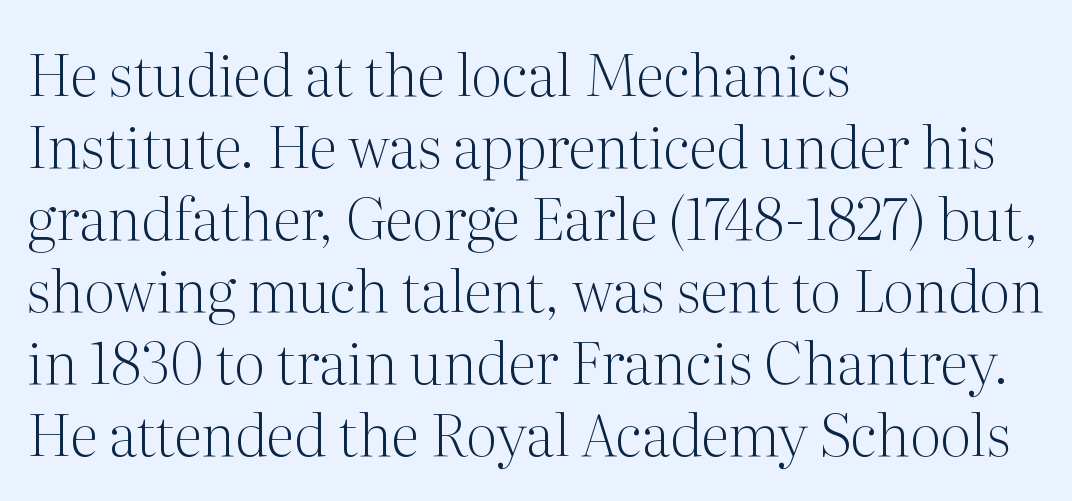
{"serif": "yes", "italic": "no", "bold": "no", "weight": "light", "width": "normal", "stroke_contrast": "medium", "x_height": "medium", "monospaced": "no", "underline": "no", "align": "left", "line_spacing_ratio": 1.24, "letter_spacing": "normal", "letter_spacing_em": 0.0, "glyph_px": 58}
